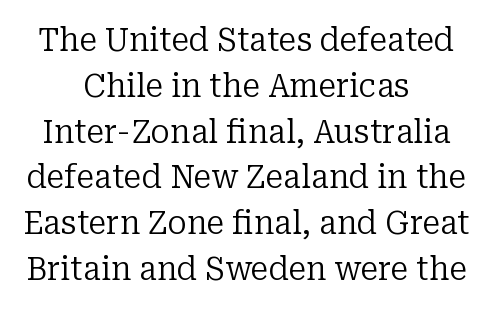
{"serif": "yes", "italic": "no", "bold": "no", "weight": "regular", "width": "normal", "stroke_contrast": "low", "x_height": "medium", "monospaced": "no", "underline": "no", "align": "center", "line_spacing": "normal", "line_spacing_ratio": 1.43, "letter_spacing": "normal", "letter_spacing_em": 0.0, "glyph_px": 32}
